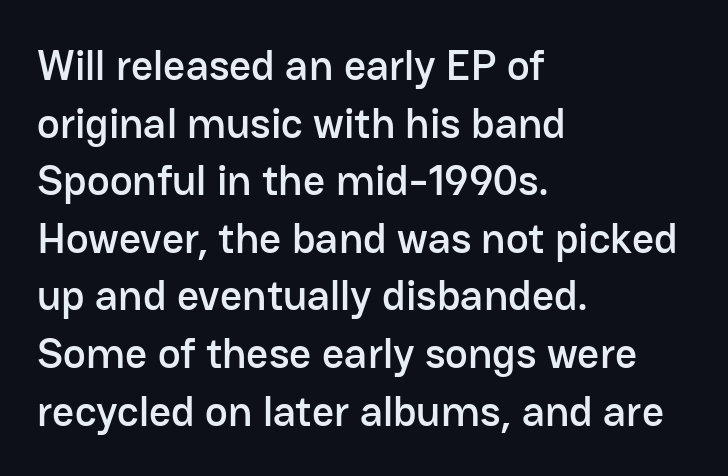
{"serif": "no", "italic": "no", "width": "normal", "stroke_contrast": "low", "x_height": "medium", "monospaced": "no", "underline": "no", "align": "left", "line_spacing": "normal", "line_spacing_ratio": 1.34, "letter_spacing": "normal", "letter_spacing_em": 0.0, "glyph_px": 43}
